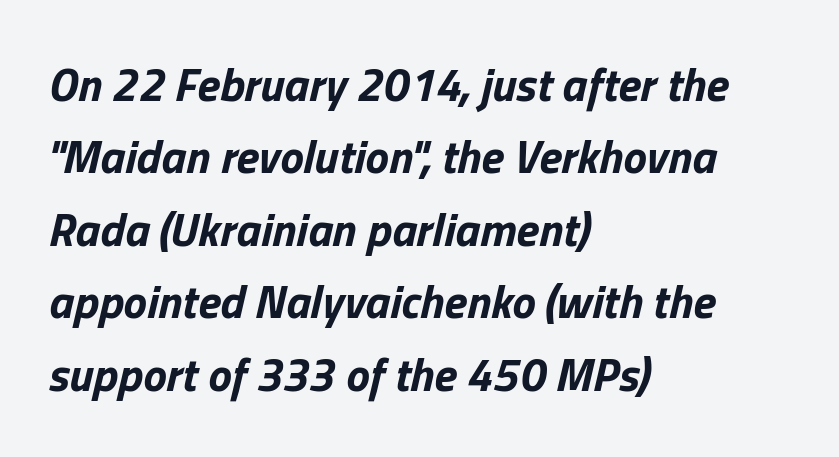
Q: Is the text bold? A: Yes.
Q: Is the text italic (slanted)? A: Yes, it leans right by about 13 degrees.
Q: Is the text underlined? A: No.
Q: How is the paragraph aligned? A: Left-aligned.
Q: Is the spacing between letters normal or unusually wide? A: Normal.
Q: Is the spacing between lines tight, normal or loose? A: Normal.
Q: Width (condensed, normal, or wide)? A: Normal.
Q: Stroke contrast? A: Low.
Q: x-height? A: Medium.
Q: Monospaced? A: No.
